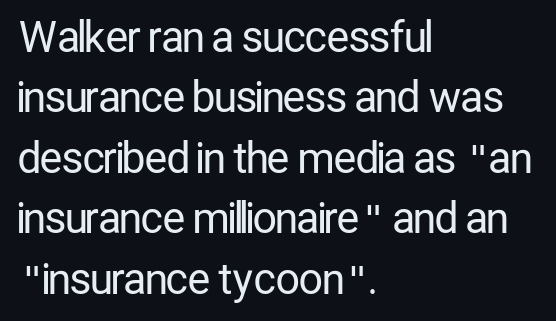
The image shows 42 px regular-weight, condensed sans-serif type, upright; set left-aligned, normal line spacing (1.44x), normal letter spacing, not underlined; low stroke contrast and a medium x-height.
